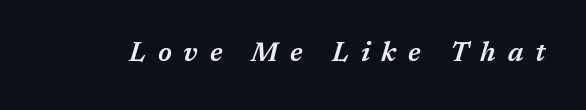
{"italic": "yes", "lean": "right", "slant_degrees": 17, "bold": "semi", "underline": "no", "letter_spacing": "wide", "letter_spacing_em": 0.43, "glyph_px": 27}
